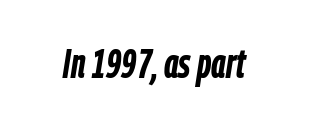
The horizontal fit of the characters is conventional and even. The passage shown is typed in a proportional face where columns would drift. This is heavy type, rendered in bold. Notice how the stems are inclined rather than vertical — that's the hallmark of italics. Lines of text with bare space underneath.
